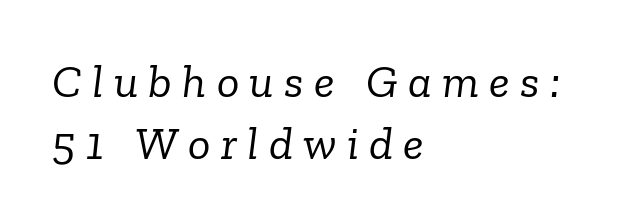
Q: Is the text bold? A: No.
Q: Is the text italic (slanted)? A: Yes, it leans right by about 6 degrees.
Q: Is the typeface a serif or a sans-serif typeface? A: Serif.
Q: Is the text underlined? A: No.
Q: How is the paragraph aligned? A: Left-aligned.
Q: Is the spacing between letters normal or unusually wide? A: Unusually wide.
Q: Is the spacing between lines tight, normal or loose? A: Normal.
Q: Width (condensed, normal, or wide)? A: Normal.
Q: Stroke contrast? A: Low.
Q: x-height? A: Medium.
Q: Monospaced? A: No.
